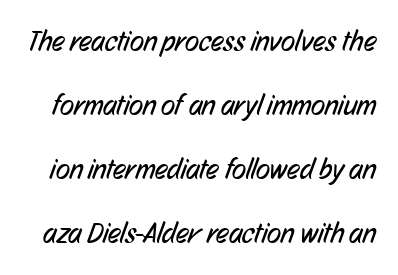
Q: Is the text bold? A: No.
Q: Is the typeface a serif or a sans-serif typeface? A: Sans-serif.
Q: Is the text underlined? A: No.
Q: Is the spacing between letters normal or unusually wide? A: Normal.
Q: Is the spacing between lines tight, normal or loose? A: Loose.
Q: Width (condensed, normal, or wide)? A: Condensed.
Q: Stroke contrast? A: Low.
Q: x-height? A: Medium.
Q: Monospaced? A: No.
